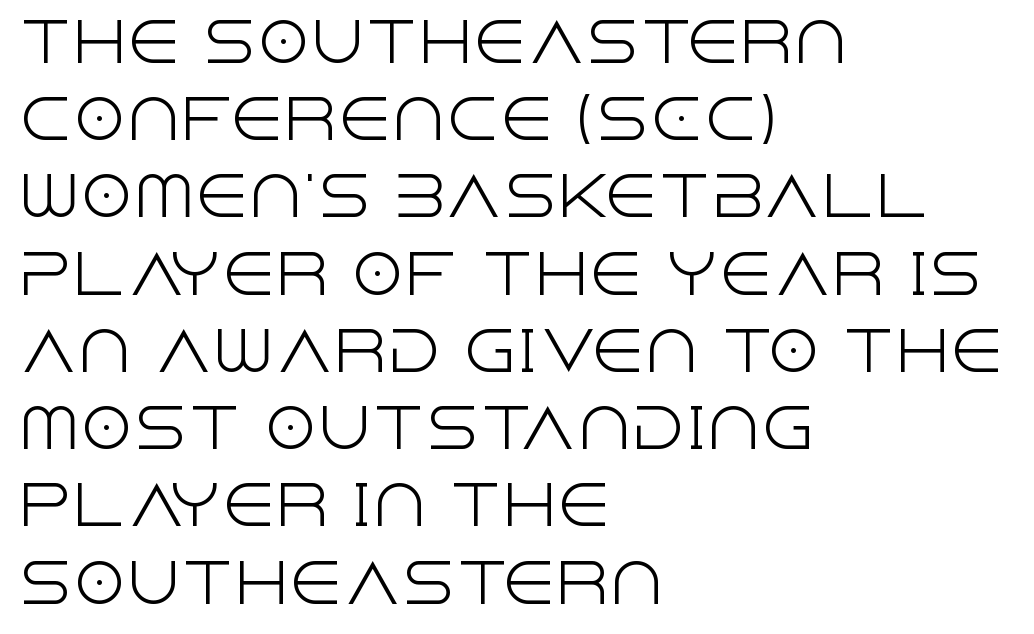
{"serif": "no", "italic": "no", "bold": "no", "weight": "light", "width": "normal", "x_height": "large", "monospaced": "no", "underline": "no", "align": "left", "line_spacing": "normal", "line_spacing_ratio": 1.43, "letter_spacing": "normal", "letter_spacing_em": 0.0, "glyph_px": 54}
